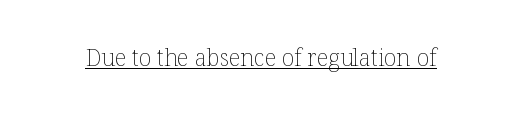
{"italic": "no", "bold": "no", "underline": "yes", "letter_spacing": "normal", "letter_spacing_em": 0.0, "glyph_px": 23}
